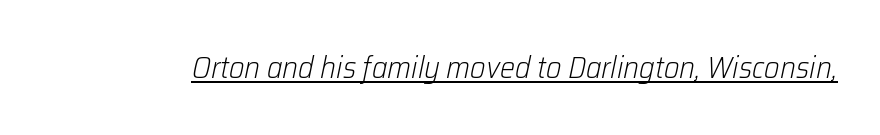
Q: Is the text bold? A: No.
Q: Is the text italic (slanted)? A: Yes, it leans right by about 12 degrees.
Q: Is the text underlined? A: Yes.
Q: Is the spacing between letters normal or unusually wide? A: Normal.
Q: Width (condensed, normal, or wide)? A: Normal.
Q: Stroke contrast? A: Low.
Q: x-height? A: Medium.
Q: Monospaced? A: No.
